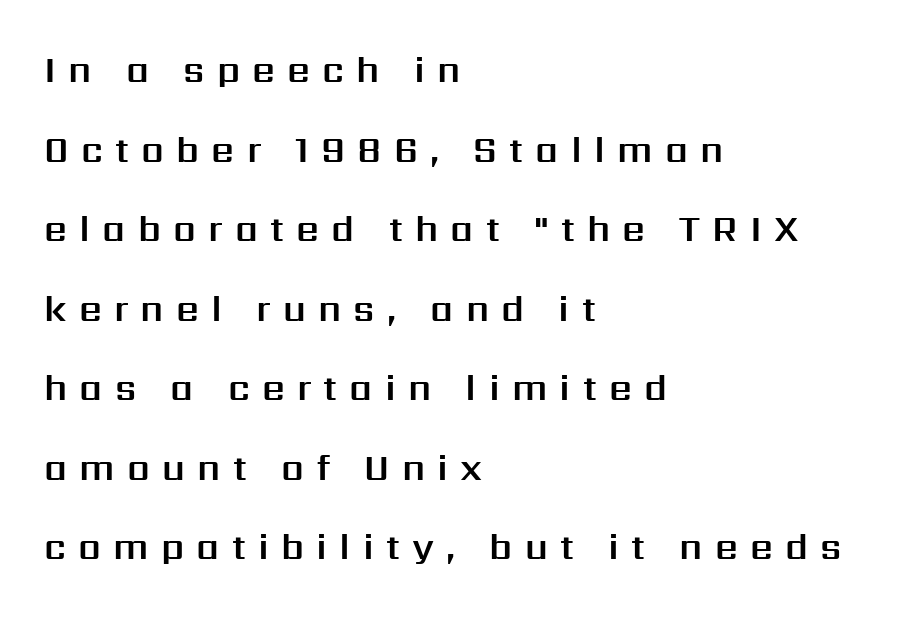
The image shows 36 px sans-serif type, upright; set left-aligned, loose line spacing (2.21x), unusually wide letter spacing (+0.34 em), not underlined; medium stroke contrast and a medium x-height.
